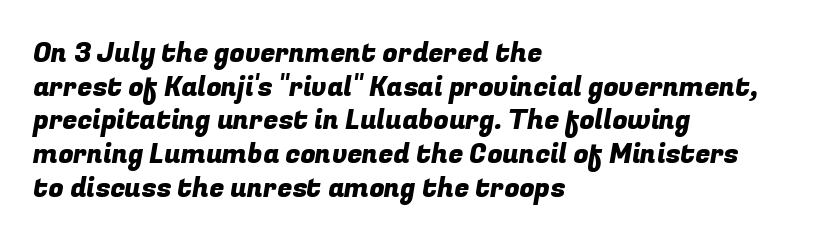
Reading down the block, your eye returns to a fixed left position each line. Plain, unruled lines of type. Evenly set lines give the paragraph a standard silhouette. Honestly, the letter spacing is just normal — you wouldn't notice it.
